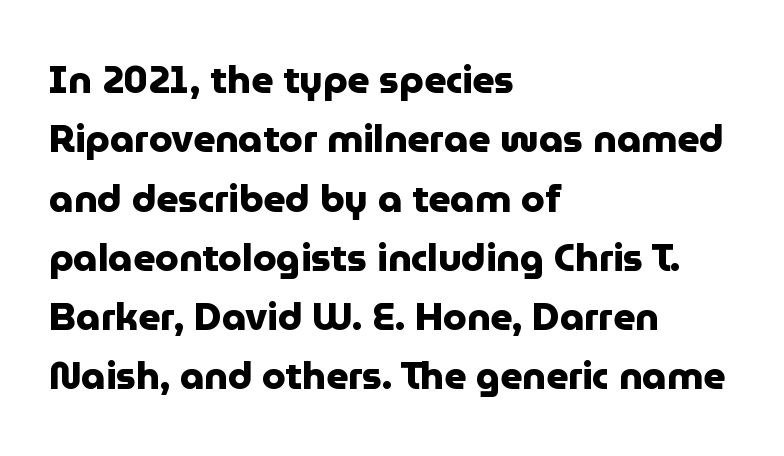
{"serif": "no", "italic": "no", "bold": "yes", "weight": "heavy", "width": "normal", "stroke_contrast": "low", "x_height": "medium", "monospaced": "no", "underline": "no", "align": "left", "line_spacing": "normal", "line_spacing_ratio": 1.56, "letter_spacing": "normal", "letter_spacing_em": 0.0, "glyph_px": 38}
